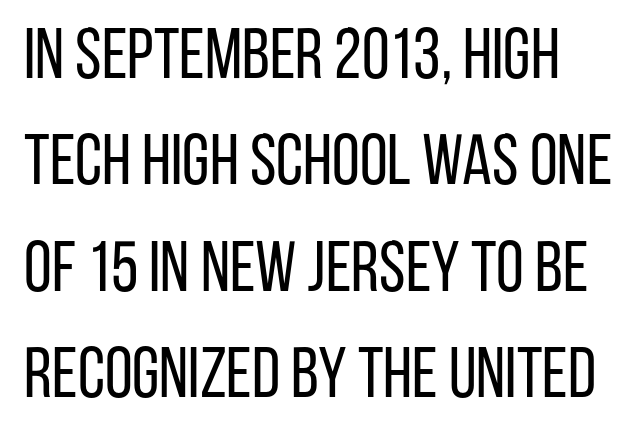
{"serif": "no", "italic": "no", "bold": "no", "weight": "regular", "width": "condensed", "stroke_contrast": "low", "x_height": "large", "monospaced": "no", "underline": "no", "line_spacing": "normal", "line_spacing_ratio": 1.5, "letter_spacing": "normal", "letter_spacing_em": 0.0, "glyph_px": 71}
